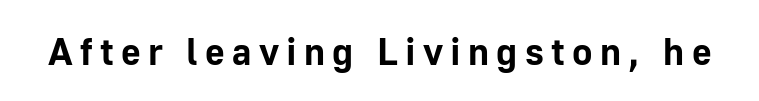
The image shows 38 px bold sans-serif type, upright; set not underlined; low stroke contrast and a medium x-height.
